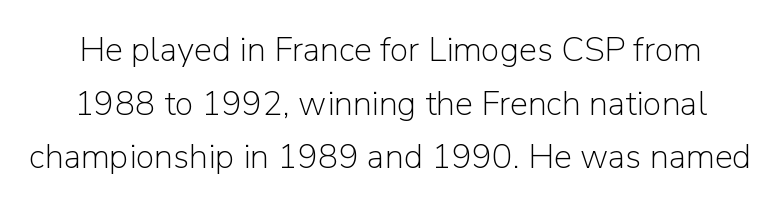
The image shows 34 px light sans-serif type, upright; set normal line spacing (1.58x), normal letter spacing, not underlined; low stroke contrast and a medium x-height.
